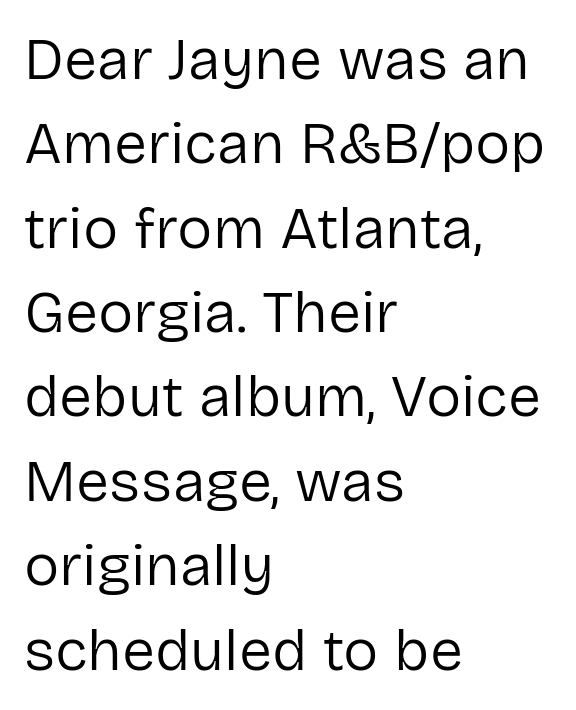
{"serif": "no", "italic": "no", "bold": "no", "weight": "regular", "width": "normal", "stroke_contrast": "low", "x_height": "medium", "monospaced": "no", "underline": "no", "align": "left", "line_spacing": "normal", "line_spacing_ratio": 1.43, "letter_spacing": "normal", "letter_spacing_em": 0.0, "glyph_px": 59}
